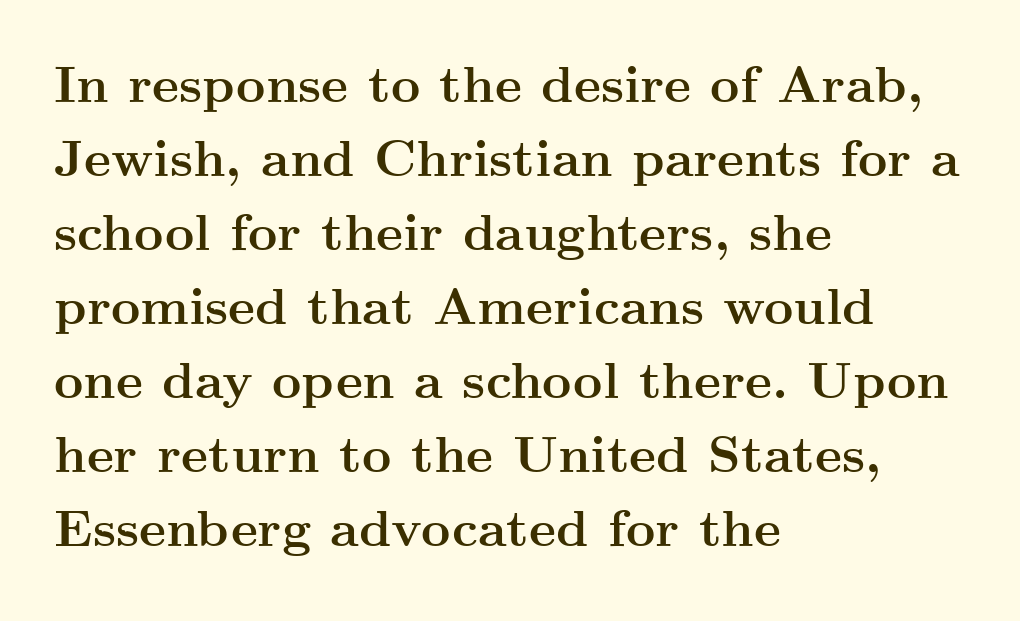
Horizontally, the lines are justified to the leading edge only. To sum up the face: it has serifs. Words float on clear page, feet unadorned. Notice how the stems are strictly vertical — no italics here.
